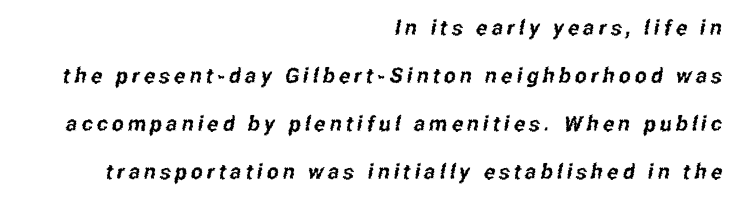
Q: Is the text underlined? A: No.
Q: How is the paragraph aligned? A: Right-aligned.
Q: Is the spacing between letters normal or unusually wide? A: Unusually wide.
Q: Is the spacing between lines tight, normal or loose? A: Loose.
